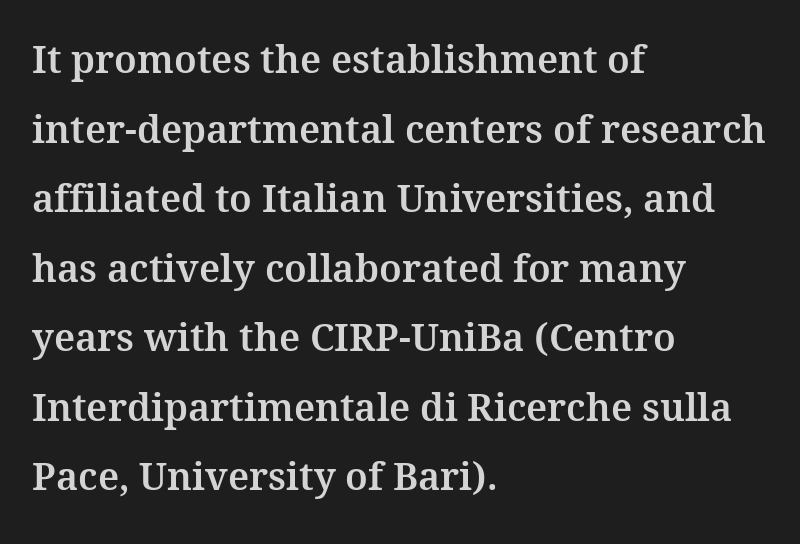
{"serif": "yes", "italic": "no", "width": "normal", "stroke_contrast": "medium", "x_height": "medium", "monospaced": "no", "underline": "no", "align": "left", "line_spacing_ratio": 1.83, "letter_spacing": "normal", "letter_spacing_em": 0.0, "glyph_px": 38}
